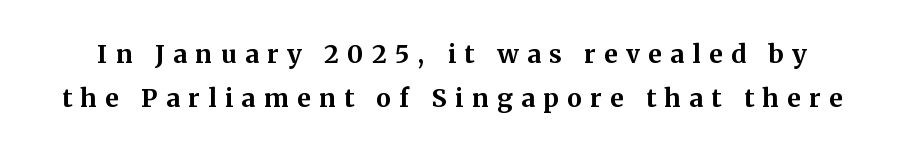
Upright lettering throughout. Observe the wide spacing: letters keep a clear distance from each other. The space beneath each line is pristine and unruled. I'd describe the lettering as bold — thick and assertive.
